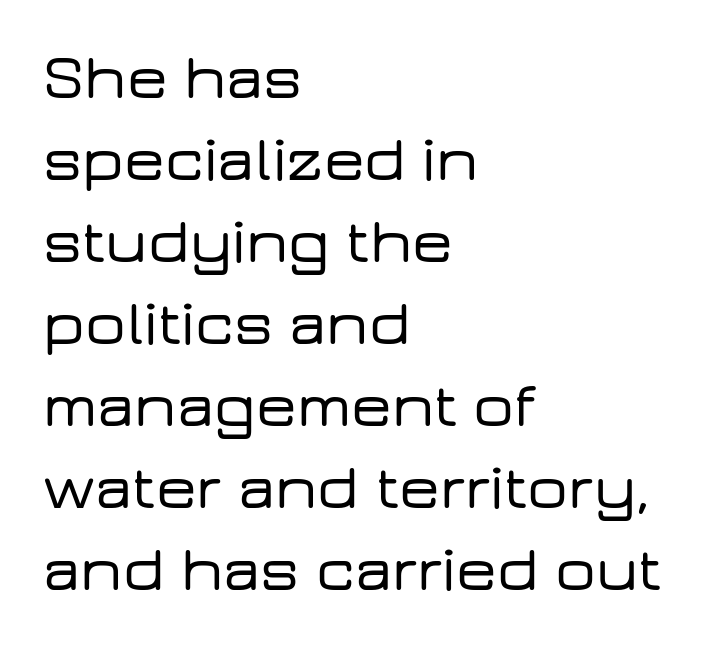
{"serif": "no", "italic": "no", "width": "wide", "stroke_contrast": "low", "x_height": "medium", "monospaced": "no", "underline": "no", "align": "left", "line_spacing": "normal", "line_spacing_ratio": 1.28, "letter_spacing": "normal", "letter_spacing_em": 0.0, "glyph_px": 64}
